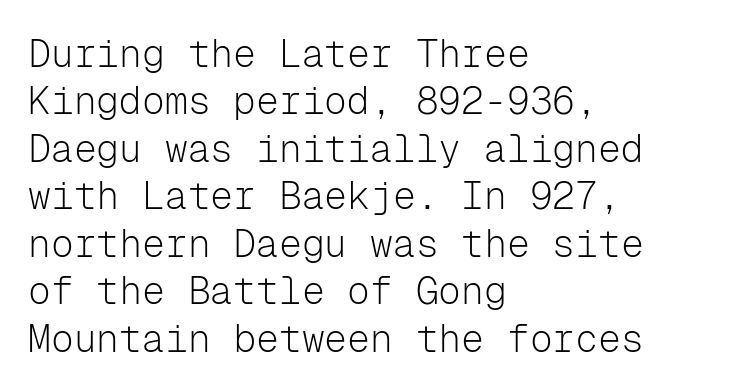
The passage shown is not underscored anywhere. The type sits square on the baseline with zero lean. The letterforms sit shoulder to shoulder at normal distance. Casual observation: everything's shoved over to the left.
